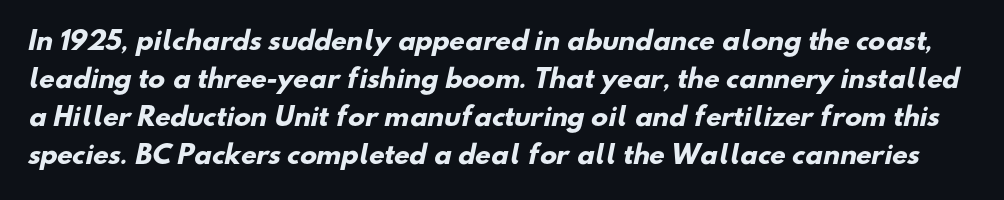
Q: Is the text bold? A: Yes.
Q: Is the text underlined? A: No.
Q: Is the spacing between letters normal or unusually wide? A: Normal.
Q: Is the spacing between lines tight, normal or loose? A: Normal.
